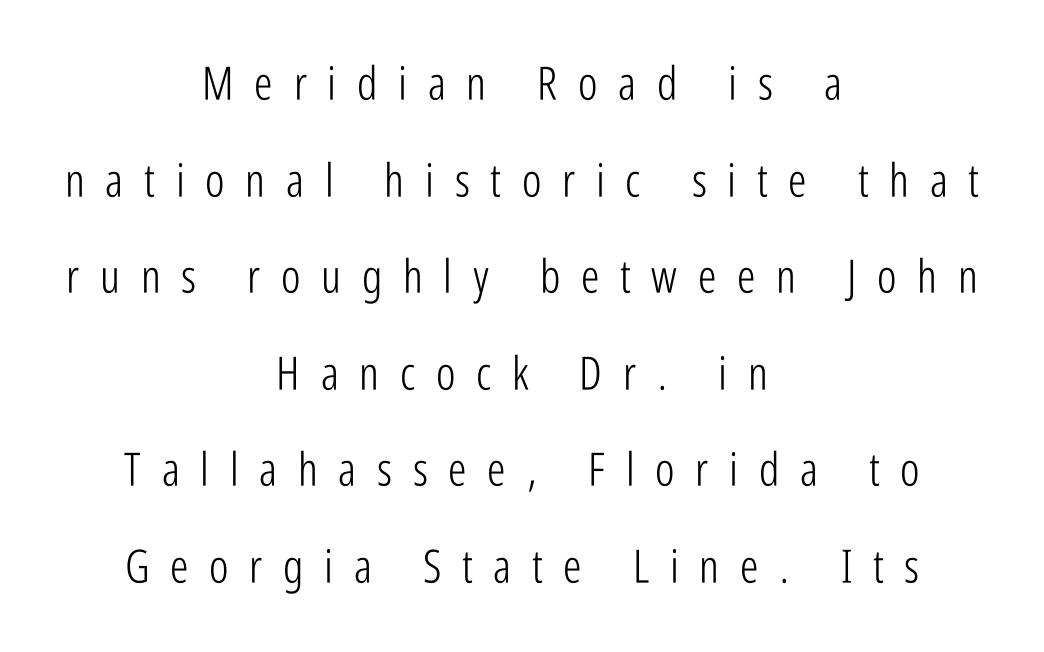
The tracking reads as deliberately expanded to a designer's eye. Rendered with straight, roman letterforms. Clear beneath every line of the passage. The characters are drawn with everyday or finer stroke widths. A typesetter would call this proportional, since set widths differ per character.
